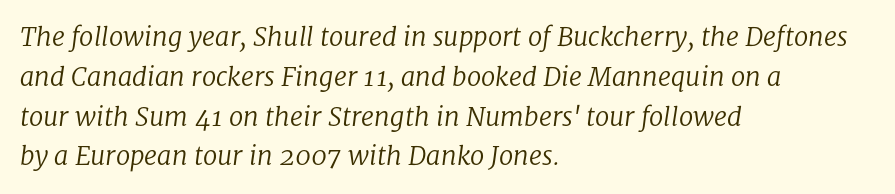
{"italic": "yes", "lean": "right", "slant_degrees": 8, "bold": "no", "underline": "no", "align": "left", "line_spacing": "normal", "line_spacing_ratio": 1.53, "letter_spacing": "normal", "letter_spacing_em": 0.0, "glyph_px": 26}
